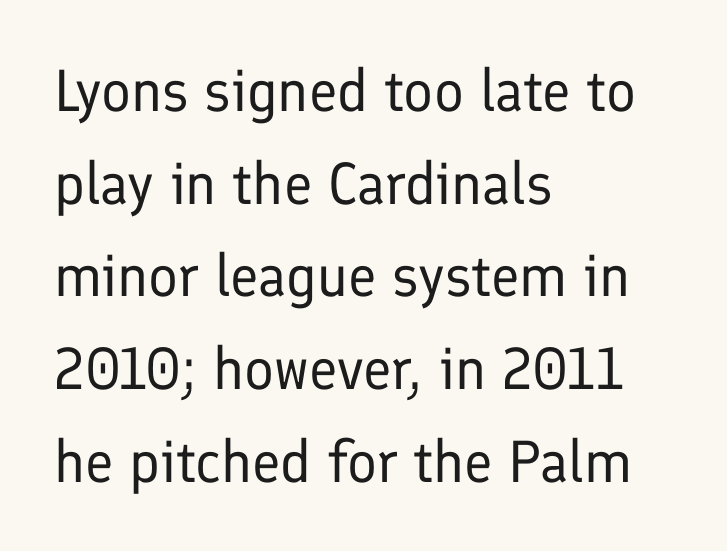
Q: Is the text bold? A: No.
Q: Is the text italic (slanted)? A: No, it is upright.
Q: Is the typeface a serif or a sans-serif typeface? A: Sans-serif.
Q: Is the text underlined? A: No.
Q: How is the paragraph aligned? A: Left-aligned.
Q: Is the spacing between letters normal or unusually wide? A: Normal.
Q: Is the spacing between lines tight, normal or loose? A: Normal.
Q: Width (condensed, normal, or wide)? A: Normal.
Q: Stroke contrast? A: Low.
Q: x-height? A: Medium.
Q: Monospaced? A: No.
